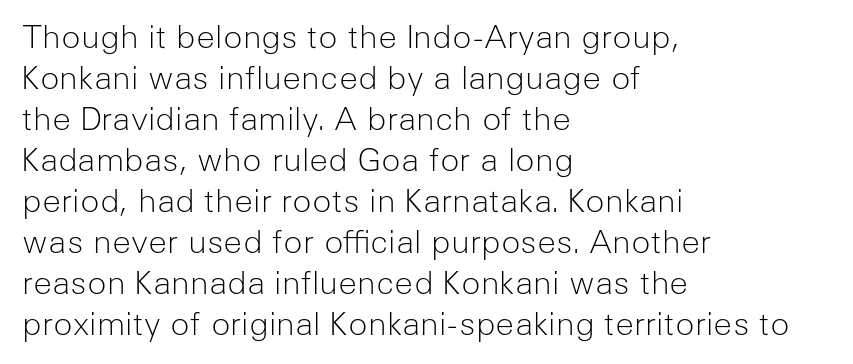
{"serif": "no", "italic": "no", "bold": "no", "weight": "light", "width": "normal", "stroke_contrast": "low", "x_height": "medium", "monospaced": "no", "underline": "no", "align": "left", "line_spacing": "normal", "line_spacing_ratio": 1.28, "letter_spacing": "normal", "letter_spacing_em": 0.0, "glyph_px": 32}
